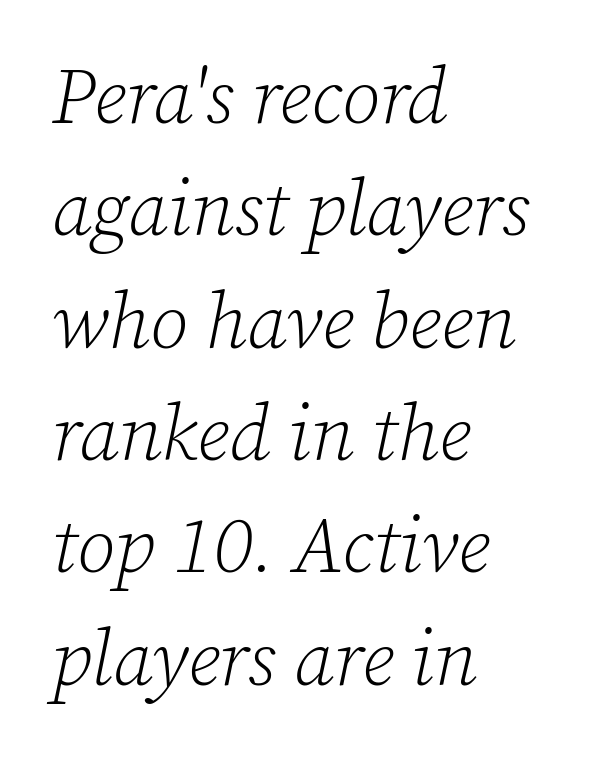
The image shows 78 px light serif type, italic (leaning right); set left-aligned, normal line spacing (1.44x), normal letter spacing, not underlined; low stroke contrast and a medium x-height.
